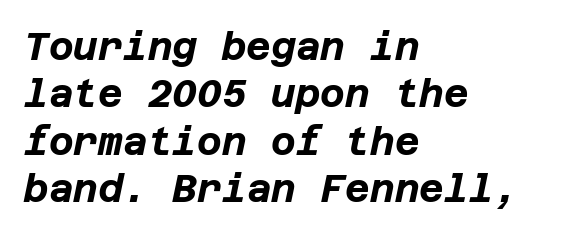
Q: Is the text bold? A: Yes.
Q: Is the text italic (slanted)? A: Yes, it leans right by about 12 degrees.
Q: Is the text underlined? A: No.
Q: How is the paragraph aligned? A: Left-aligned.
Q: Is the spacing between letters normal or unusually wide? A: Normal.
Q: Is the spacing between lines tight, normal or loose? A: Normal.
Q: Width (condensed, normal, or wide)? A: Normal.
Q: Stroke contrast? A: Low.
Q: x-height? A: Large.
